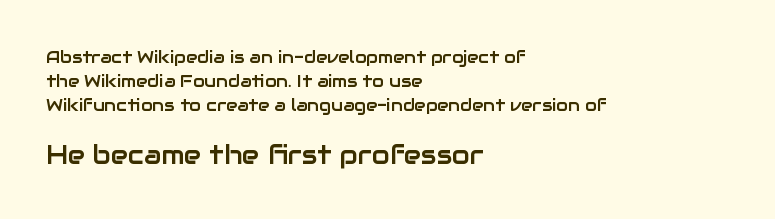
Q: Is the text italic (slanted)? A: No, it is upright.
Q: Is the text underlined? A: No.
Q: How is the paragraph aligned? A: Left-aligned.
Q: Is the spacing between letters normal or unusually wide? A: Normal.
Q: Is the spacing between lines tight, normal or loose? A: Normal.
Q: Which block of text is set in a larger size, the first (top) or the second (bottom)? A: The second (bottom) one.
